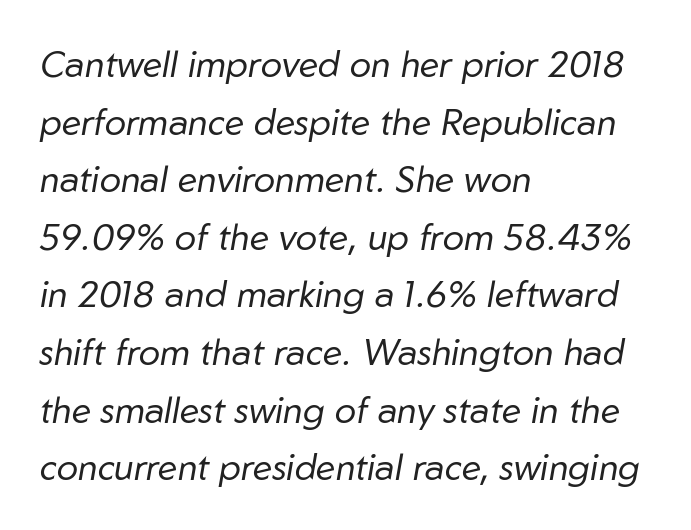
The image shows 36 px regular-weight type, italic (leaning right); set left-aligned, normal line spacing (1.6x), normal letter spacing, not underlined; low stroke contrast and a medium x-height.
